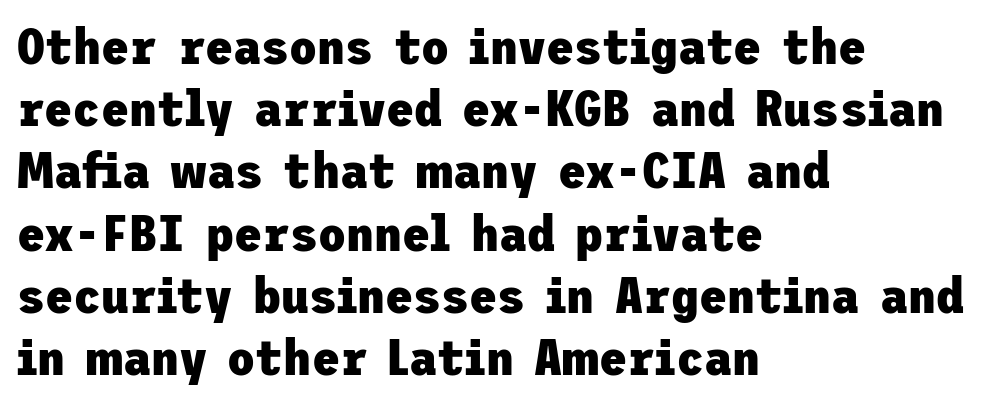
{"serif": "no", "italic": "no", "bold": "yes", "weight": "heavy", "width": "normal", "stroke_contrast": "low", "x_height": "medium", "underline": "no", "align": "left", "line_spacing_ratio": 1.22, "letter_spacing": "normal", "letter_spacing_em": 0.0, "glyph_px": 51}
